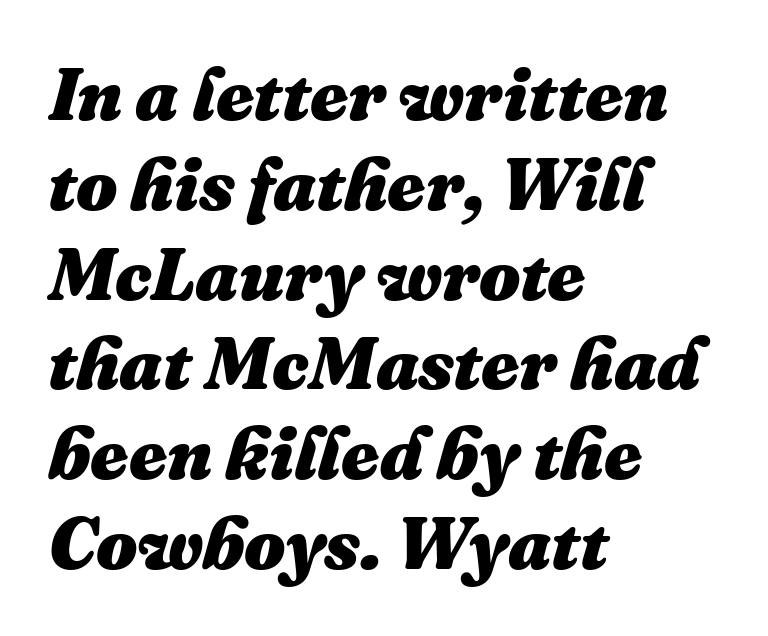
The image shows 73 px heavy type, italic (leaning right); set left-aligned, line spacing 1.23x, normal letter spacing, not underlined; medium stroke contrast and a medium x-height.
